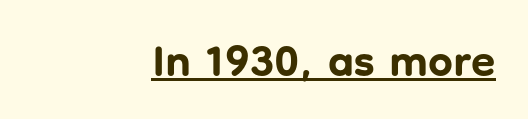
Q: Is the text bold? A: Yes.
Q: Is the text italic (slanted)? A: No, it is upright.
Q: Is the typeface a serif or a sans-serif typeface? A: Sans-serif.
Q: Is the text underlined? A: Yes.
Q: How is the paragraph aligned? A: Right-aligned.
Q: Is the spacing between letters normal or unusually wide? A: Normal.
Q: Width (condensed, normal, or wide)? A: Normal.
Q: Stroke contrast? A: Low.
Q: x-height? A: Medium.
Q: Monospaced? A: No.
